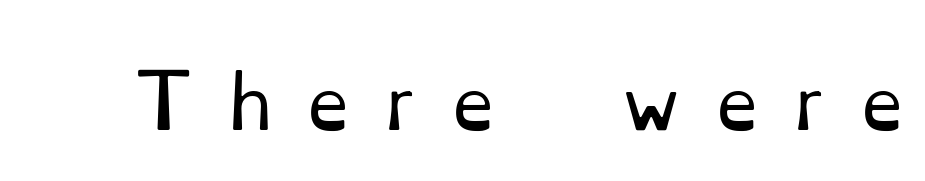
{"serif": "yes", "italic": "no", "bold": "no", "weight": "regular", "width": "normal", "stroke_contrast": "low", "x_height": "small", "monospaced": "no", "underline": "no", "letter_spacing": "wide", "letter_spacing_em": 0.48, "glyph_px": 70}
